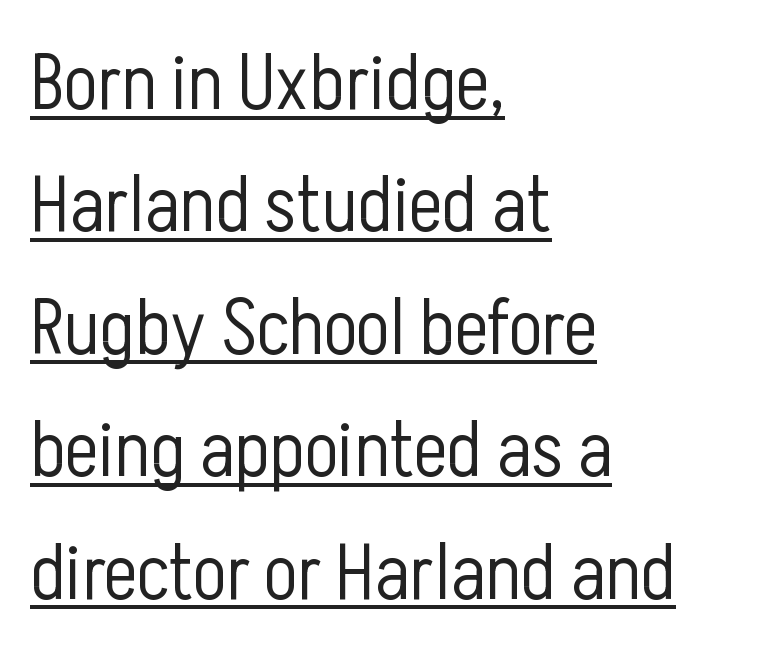
{"serif": "no", "italic": "no", "bold": "no", "weight": "light", "width": "condensed", "stroke_contrast": "low", "x_height": "medium", "monospaced": "no", "underline": "yes", "align": "left", "line_spacing": "normal", "line_spacing_ratio": 1.55, "letter_spacing": "normal", "letter_spacing_em": 0.0, "glyph_px": 79}
